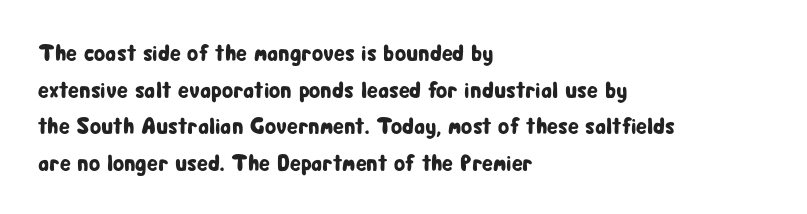
Rendered with straight, roman letterforms. Notice how the passage keeps a crisp vertical edge on the left only. A typesetter would call this leading conventional body-copy spacing. Is the letter spacing exaggerated? No — it looks like the ordinary default.
